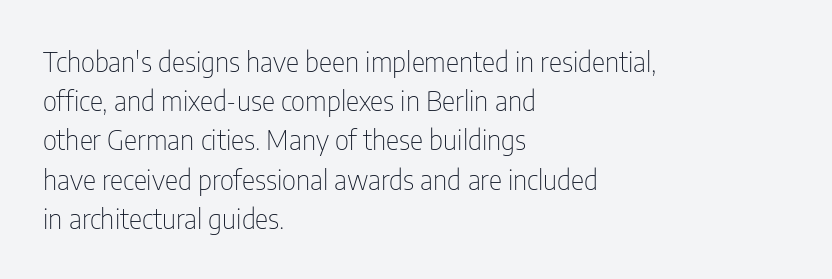
The image shows 28 px thin, condensed sans-serif type, upright; set left-aligned, normal line spacing (1.4x), normal letter spacing, not underlined; low stroke contrast and a medium x-height.
